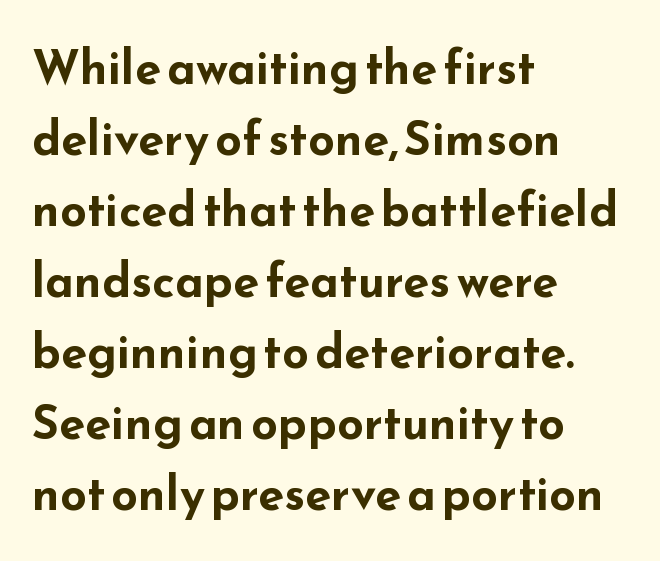
Q: Is the text bold? A: Yes.
Q: Is the text italic (slanted)? A: No, it is upright.
Q: Is the typeface a serif or a sans-serif typeface? A: Sans-serif.
Q: Is the text underlined? A: No.
Q: How is the paragraph aligned? A: Left-aligned.
Q: Is the spacing between letters normal or unusually wide? A: Normal.
Q: Is the spacing between lines tight, normal or loose? A: Normal.
Q: Width (condensed, normal, or wide)? A: Wide.
Q: Stroke contrast? A: Low.
Q: x-height? A: Small.
Q: Monospaced? A: No.
